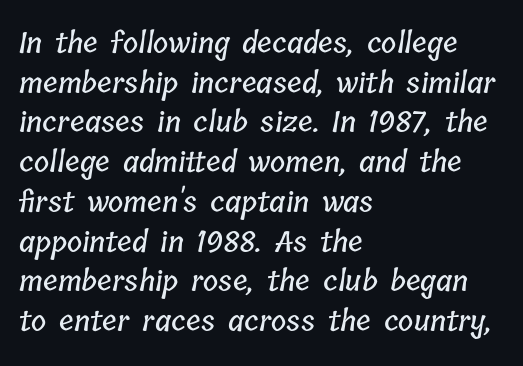
Here the designer chose a conventional face with non-uniform glyph widths. The space directly below the letters is spotless. The space between consecutive lines is moderate. This sample uses plain, unmodified letter spacing.
